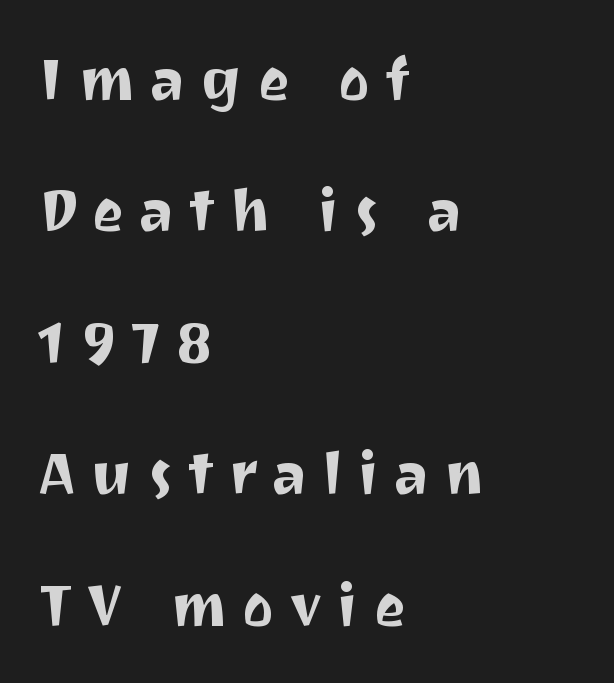
Q: Is the text italic (slanted)? A: No, it is upright.
Q: Is the typeface a serif or a sans-serif typeface? A: Sans-serif.
Q: Is the text underlined? A: No.
Q: How is the paragraph aligned? A: Left-aligned.
Q: Is the spacing between letters normal or unusually wide? A: Unusually wide.
Q: Is the spacing between lines tight, normal or loose? A: Loose.
Q: Width (condensed, normal, or wide)? A: Normal.
Q: Stroke contrast? A: Medium.
Q: x-height? A: Medium.
Q: Monospaced? A: No.
